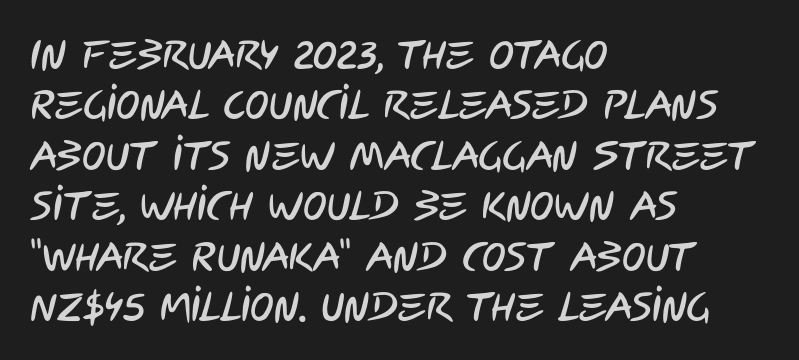
Q: Is the typeface a serif or a sans-serif typeface? A: Sans-serif.
Q: Is the text underlined? A: No.
Q: How is the paragraph aligned? A: Left-aligned.
Q: Is the spacing between letters normal or unusually wide? A: Normal.
Q: Is the spacing between lines tight, normal or loose? A: Normal.
Q: Width (condensed, normal, or wide)? A: Condensed.
Q: Stroke contrast? A: Low.
Q: x-height? A: Large.
Q: Monospaced? A: No.
